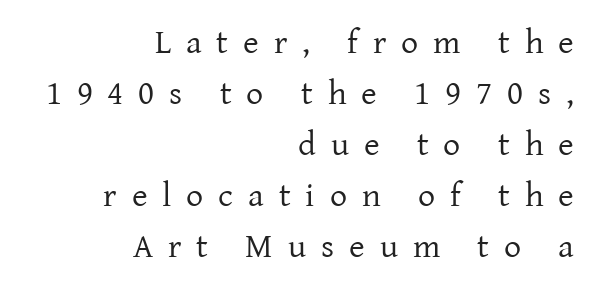
The image shows 34 px regular-weight serif type, upright; set right-aligned, normal line spacing (1.5x), unusually wide letter spacing (+0.44 em), not underlined; low stroke contrast and a medium x-height.
